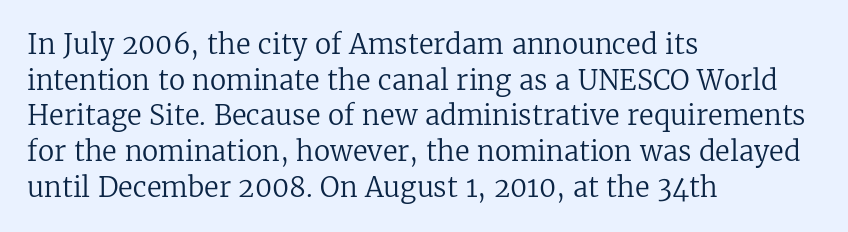
The image shows 27 px text type, upright; set left-aligned, normal line spacing (1.32x), normal letter spacing, not underlined.
